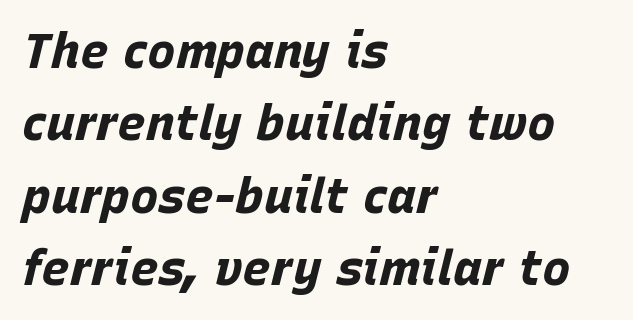
Q: Is the text bold? A: Yes.
Q: Is the text italic (slanted)? A: Yes, it leans right by about 15 degrees.
Q: Is the text underlined? A: No.
Q: How is the paragraph aligned? A: Left-aligned.
Q: Is the spacing between letters normal or unusually wide? A: Normal.
Q: Is the spacing between lines tight, normal or loose? A: Normal.
Q: Width (condensed, normal, or wide)? A: Normal.
Q: Stroke contrast? A: Low.
Q: x-height? A: Large.
Q: Monospaced? A: No.
